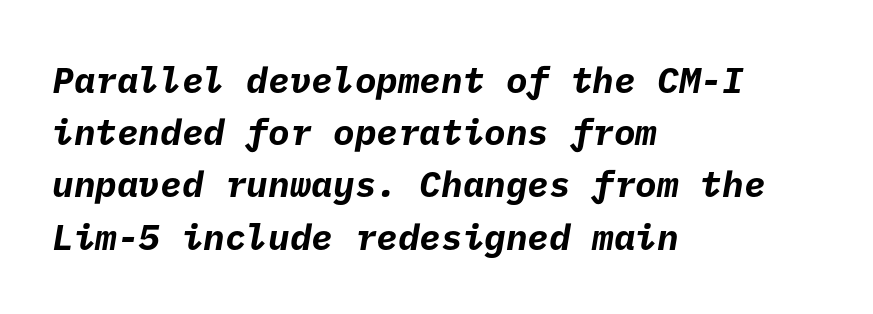
The image shows 36 px bold sans-serif type; set left-aligned, normal line spacing (1.45x), normal letter spacing, not underlined; low stroke contrast and a medium x-height.
